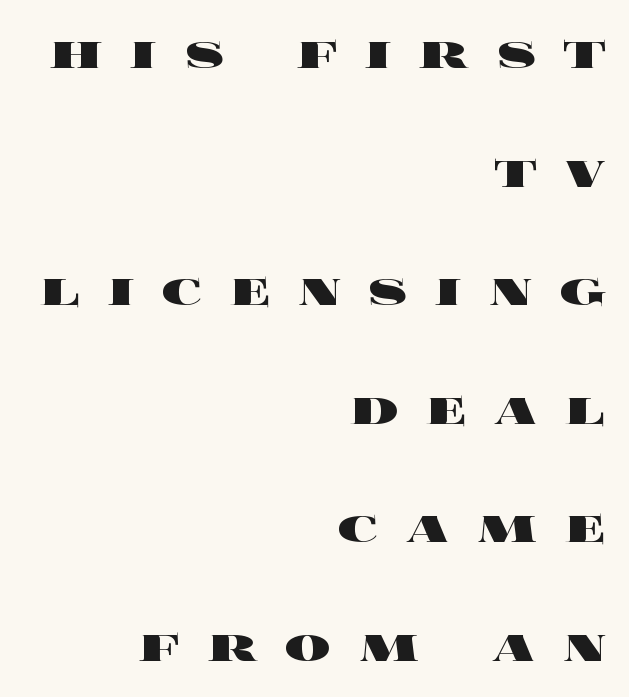
Notice how the passage keeps a crisp vertical edge on the right only. Proportional: the letters do not fall into vertical columns. Horizontal bands of white between lines are thick stripes. The tracking jumps out immediately: characters are airy and widely separated.
